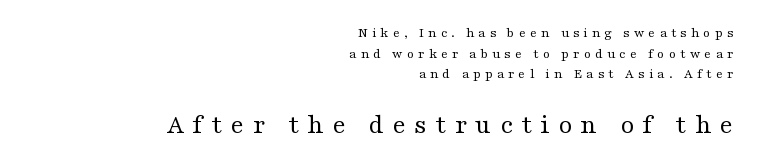
The image shows 28 px regular-weight, wide serif type, upright; set right-aligned, normal line spacing (1.47x), unusually wide letter spacing (+0.3 em), not underlined; the second (bottom) block is 2.0x larger; medium stroke contrast and a medium x-height.
